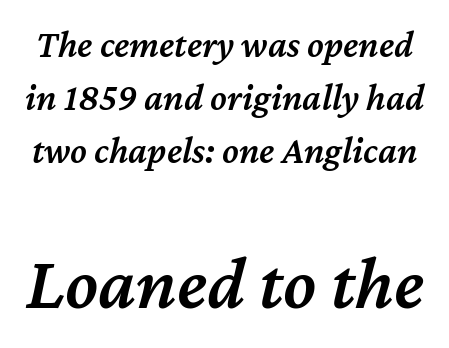
Q: Is the text bold? A: Semi-bold.
Q: Is the text italic (slanted)? A: Yes, it leans right by about 12 degrees.
Q: Is the text underlined? A: No.
Q: Is the spacing between letters normal or unusually wide? A: Normal.
Q: Is the spacing between lines tight, normal or loose? A: Normal.
Q: Which block of text is set in a larger size, the first (top) or the second (bottom)? A: The second (bottom) one.
Q: Width (condensed, normal, or wide)? A: Normal.
Q: Stroke contrast? A: Medium.
Q: x-height? A: Medium.
Q: Monospaced? A: No.
